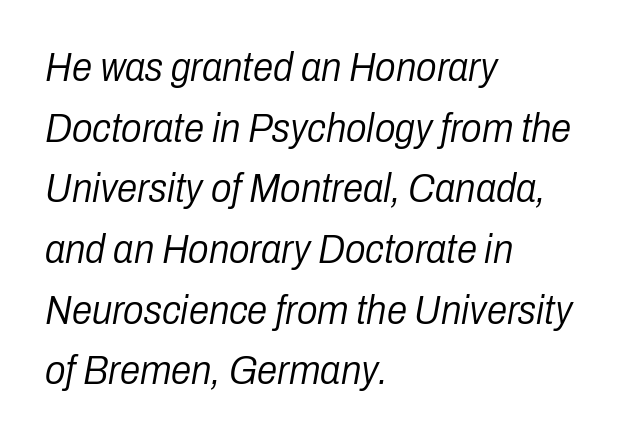
The typeface has the unassuming heft of standard copy or less. Honestly, the row spacing looks completely unremarkable. Tracking here is standard; glyphs follow each other at the usual distance. Short and long lines alike share a common starting point at left.
